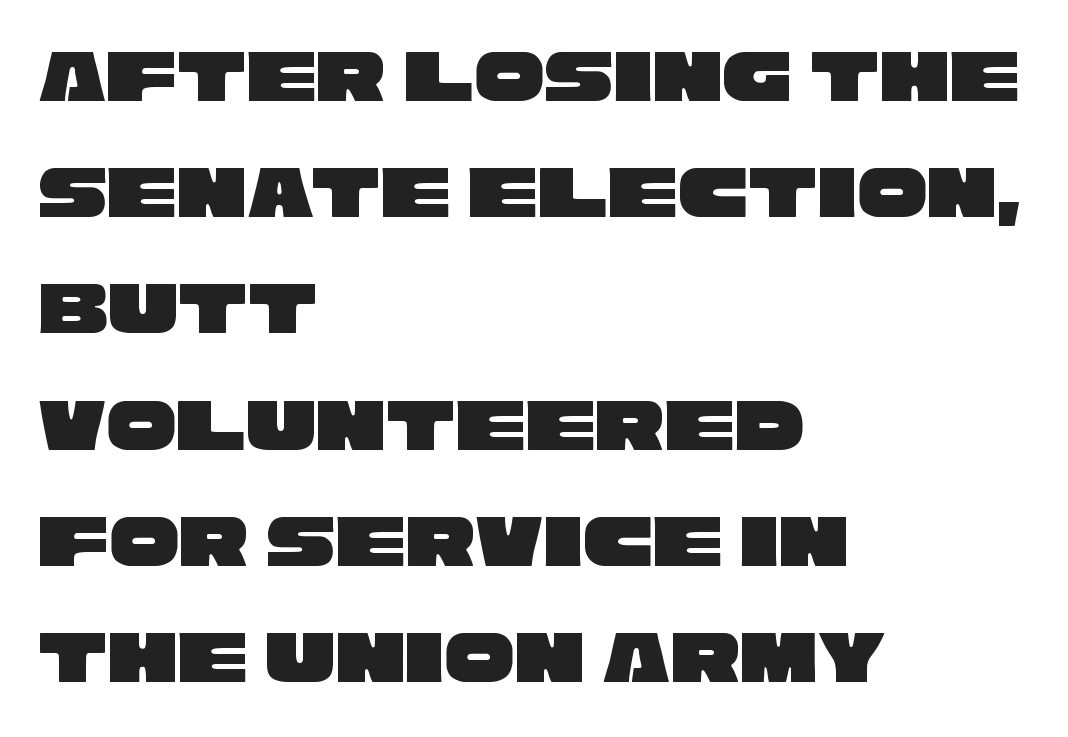
Which margin do the lines hug? The left one — the right edge is uneven. Classification — sans serif. Check the space under the baseline: it is left empty. Nobody touched the tracking dial on this one.
